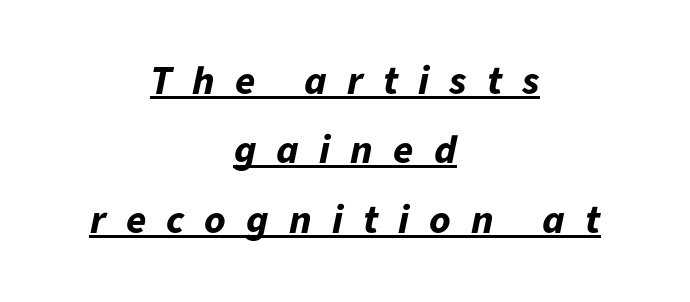
This sample uses expanded letter spacing, leaving extra air between glyphs. The letters are bold, with thick, heavy strokes. Typeset on center — no edge is straight. The specimen reads as italic at a glance. This sample has the flowing, uneven cadence of proportional lettering.
